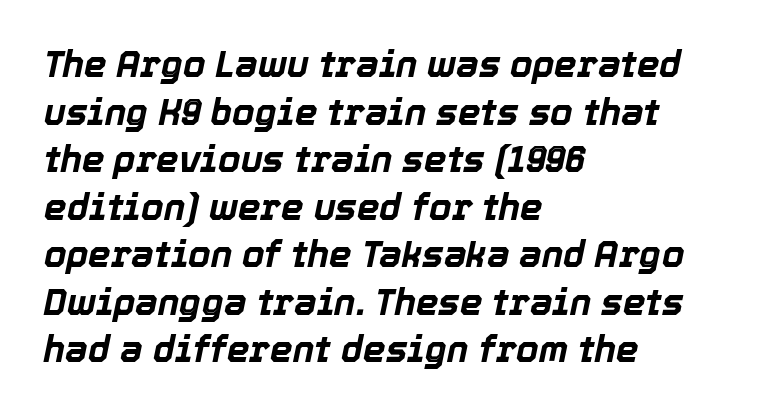
{"italic": "yes", "lean": "right", "slant_degrees": 12, "bold": "yes", "weight": "bold", "width": "normal", "x_height": "medium", "monospaced": "no", "underline": "no", "align": "left", "line_spacing": "normal", "line_spacing_ratio": 1.32, "letter_spacing": "normal", "letter_spacing_em": 0.0, "glyph_px": 36}
